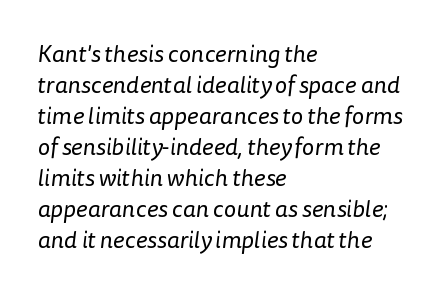
{"bold": "no", "underline": "no", "align": "left", "line_spacing": "normal", "line_spacing_ratio": 1.29, "letter_spacing": "normal", "letter_spacing_em": 0.0, "glyph_px": 24}
